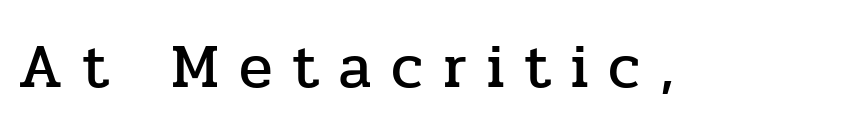
Q: Is the text italic (slanted)? A: No, it is upright.
Q: Is the typeface a serif or a sans-serif typeface? A: Serif.
Q: Is the text underlined? A: No.
Q: Is the spacing between letters normal or unusually wide? A: Unusually wide.
Q: Width (condensed, normal, or wide)? A: Normal.
Q: Stroke contrast? A: Low.
Q: x-height? A: Medium.
Q: Monospaced? A: No.
